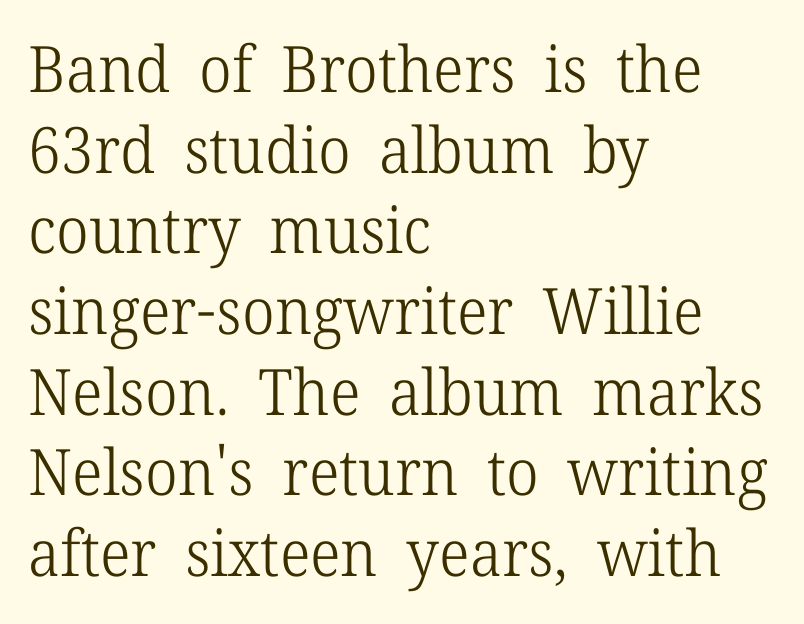
The image shows 64 px light serif type, upright; set left-aligned, normal line spacing (1.26x), normal letter spacing, not underlined; low stroke contrast and a medium x-height.
